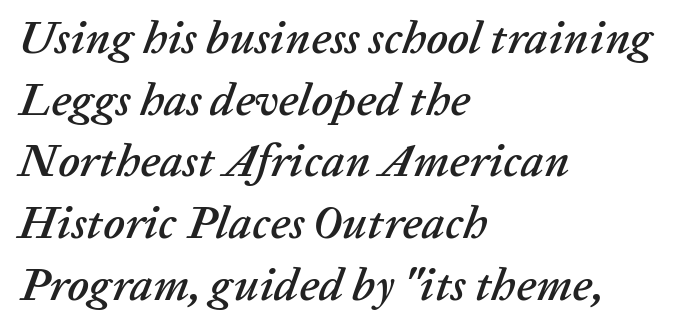
Q: Is the text italic (slanted)? A: Yes, it leans right by about 20 degrees.
Q: Is the text underlined? A: No.
Q: How is the paragraph aligned? A: Left-aligned.
Q: Is the spacing between letters normal or unusually wide? A: Normal.
Q: Is the spacing between lines tight, normal or loose? A: Normal.
Q: Width (condensed, normal, or wide)? A: Normal.
Q: Stroke contrast? A: Low.
Q: x-height? A: Medium.
Q: Monospaced? A: No.
